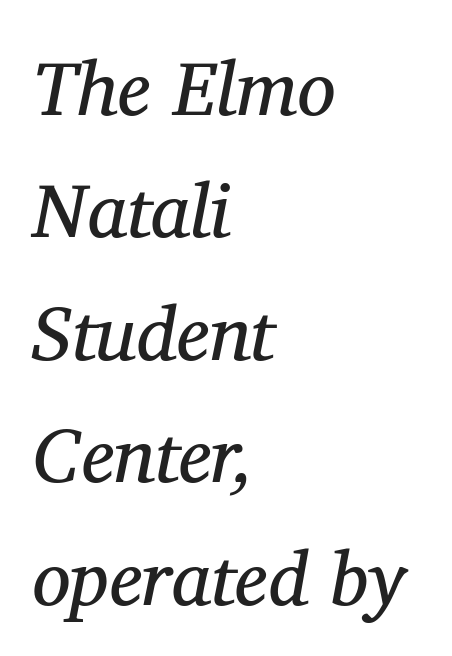
The image shows 77 px regular-weight serif type, italic (leaning right); set left-aligned, normal line spacing (1.59x), normal letter spacing, not underlined; medium stroke contrast and a medium x-height.
